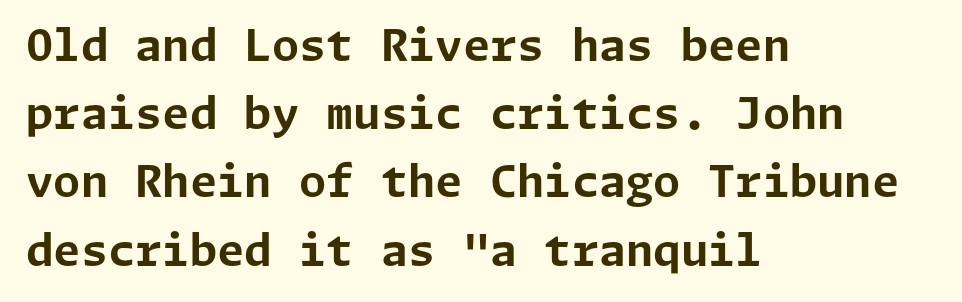
The words here are not underlined. Every row of glyphs begins at an identical x-position on the left. The font is running at its bold setting. This block has exactly the height ordinary leading produces.
